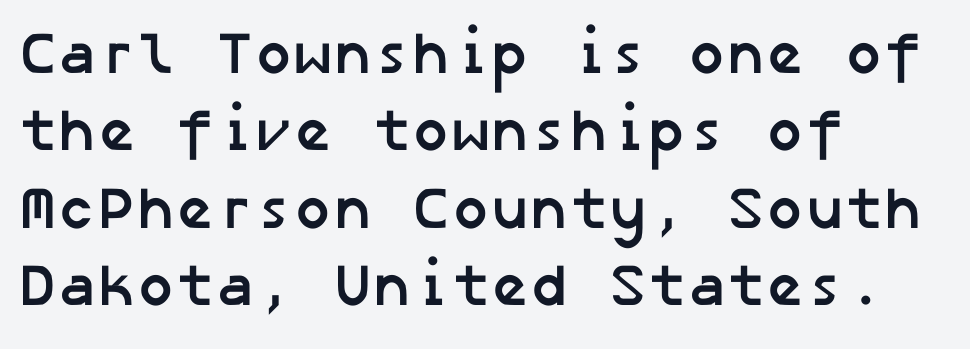
Q: Is the text bold? A: Yes.
Q: Is the typeface a serif or a sans-serif typeface? A: Sans-serif.
Q: Is the text underlined? A: No.
Q: How is the paragraph aligned? A: Left-aligned.
Q: Is the spacing between letters normal or unusually wide? A: Normal.
Q: Is the spacing between lines tight, normal or loose? A: Normal.
Q: Width (condensed, normal, or wide)? A: Normal.
Q: Stroke contrast? A: Low.
Q: x-height? A: Medium.
